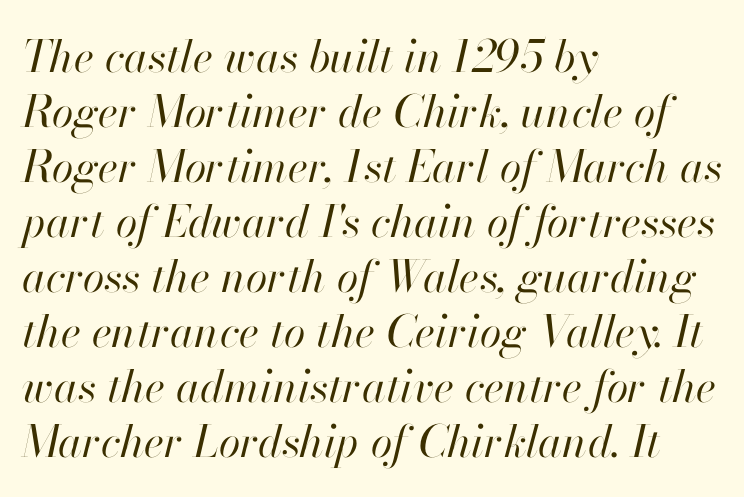
The image shows 44 px regular-weight type, italic (leaning right); set left-aligned, normal line spacing (1.25x), normal letter spacing, not underlined; high stroke contrast and a small x-height.
